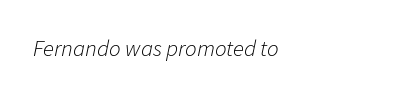
{"italic": "yes", "lean": "right", "slant_degrees": 11, "bold": "no", "underline": "no", "align": "left", "letter_spacing": "normal", "letter_spacing_em": 0.0, "glyph_px": 23}
